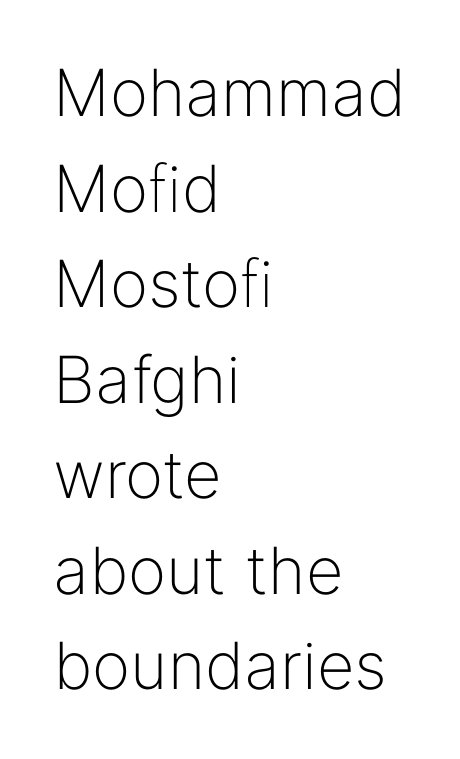
{"serif": "no", "italic": "no", "bold": "no", "weight": "light", "width": "normal", "stroke_contrast": "low", "x_height": "medium", "monospaced": "no", "underline": "no", "align": "left", "line_spacing": "normal", "line_spacing_ratio": 1.47, "letter_spacing": "normal", "letter_spacing_em": 0.0, "glyph_px": 65}
